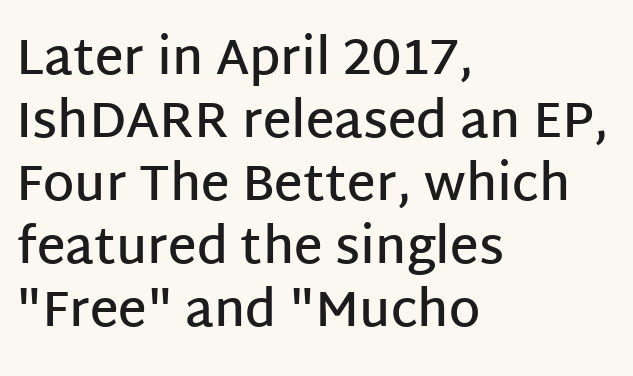
Is this a sans? Yes — the strokes have no serifs. Is the letter spacing exaggerated? No — it looks like the ordinary default. In CSS terms this would be text-align: left. You could not count columns in this text — the font is proportionally spaced. No word sits above an underline.
